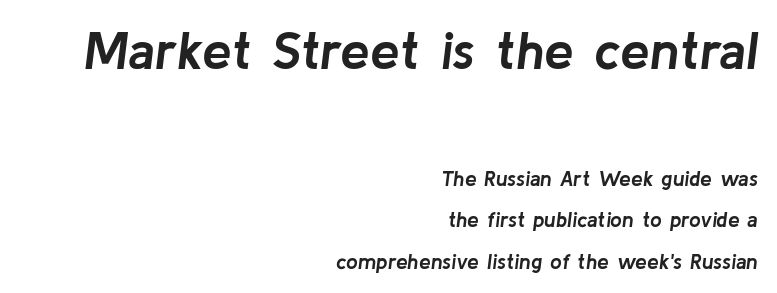
The image shows 53 px semibold type, italic (leaning right); set right-aligned, loose line spacing (1.97x), normal letter spacing, not underlined; the first (top) block is 2.52x larger; low stroke contrast and a medium x-height.
